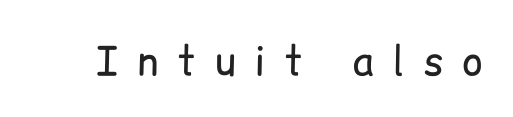
The image shows 40 px regular-weight sans-serif type, upright; set unusually wide letter spacing (+0.47 em), not underlined; low stroke contrast and a medium x-height.
